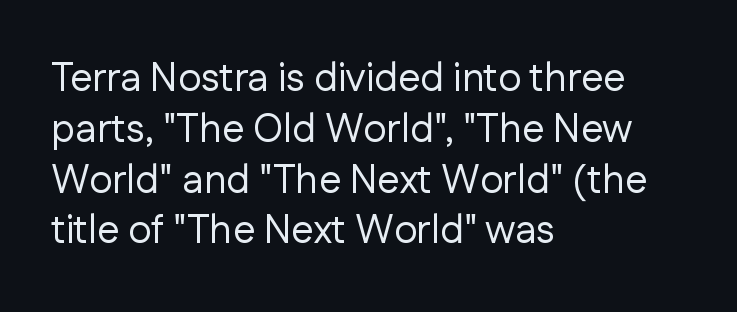
Q: Is the text bold? A: No.
Q: Is the text italic (slanted)? A: No, it is upright.
Q: Is the typeface a serif or a sans-serif typeface? A: Sans-serif.
Q: Is the text underlined? A: No.
Q: How is the paragraph aligned? A: Left-aligned.
Q: Is the spacing between letters normal or unusually wide? A: Normal.
Q: Is the spacing between lines tight, normal or loose? A: Normal.
Q: Width (condensed, normal, or wide)? A: Normal.
Q: Stroke contrast? A: Low.
Q: x-height? A: Medium.
Q: Monospaced? A: No.
